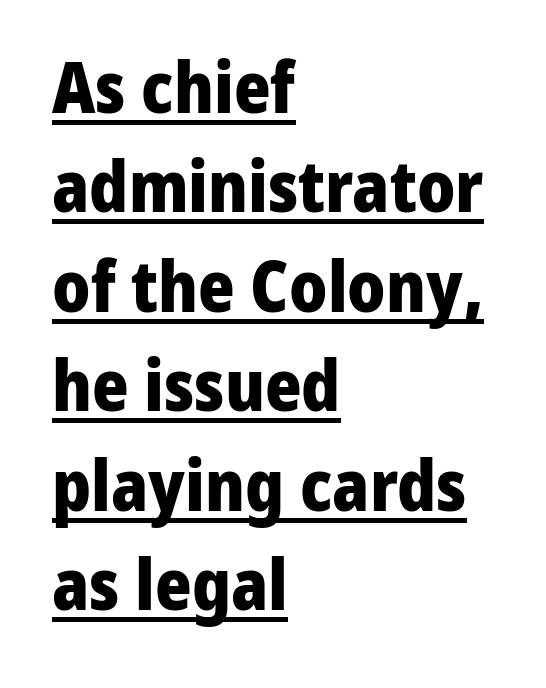
{"serif": "no", "italic": "no", "bold": "yes", "weight": "heavy", "width": "normal", "stroke_contrast": "low", "x_height": "medium", "monospaced": "no", "underline": "yes", "align": "left", "line_spacing": "normal", "line_spacing_ratio": 1.42, "letter_spacing": "normal", "letter_spacing_em": 0.0, "glyph_px": 70}
